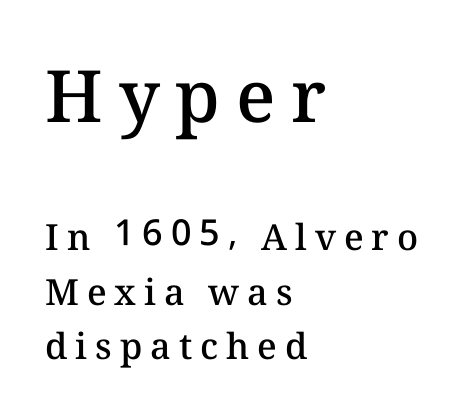
Every row of glyphs begins at an identical x-position on the left. Block one is the big one; block two sits smaller underneath. Students, note that the glyphs here are deliberately spaced far apart. Emphasis by weight is partial: semibold.
